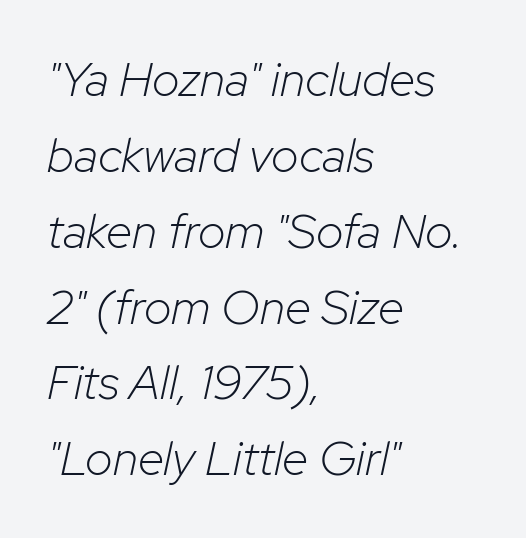
Each stroke keeps to a modest, everyday thickness or less. A normal amount of white space separates one row of letters from the next. Looks like regular typesetting: each glyph gets only the width it needs. The foot of each line stays bare and open. Reading down the block, your eye returns to a fixed left position each line.
